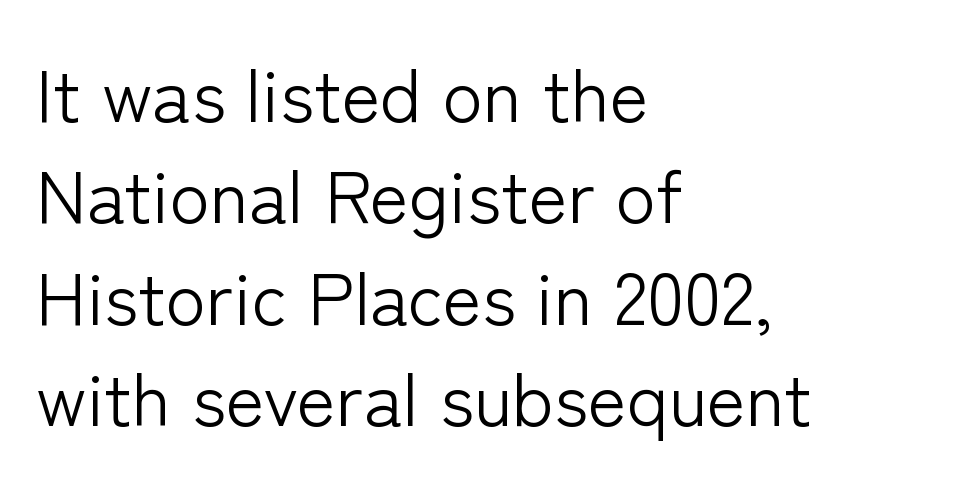
{"serif": "no", "italic": "no", "bold": "no", "weight": "light", "width": "normal", "stroke_contrast": "low", "x_height": "medium", "monospaced": "no", "underline": "no", "align": "left", "line_spacing": "normal", "line_spacing_ratio": 1.37, "letter_spacing": "normal", "letter_spacing_em": 0.0, "glyph_px": 74}
